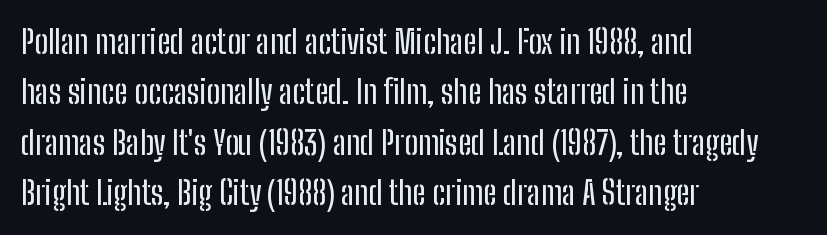
The lines sit at an ordinary, default distance from one another. Nope, no serifs anywhere on these letters. What stands out about the letter spacing? Nothing — it is the standard amount. Line starts are locked; line ends wander.
